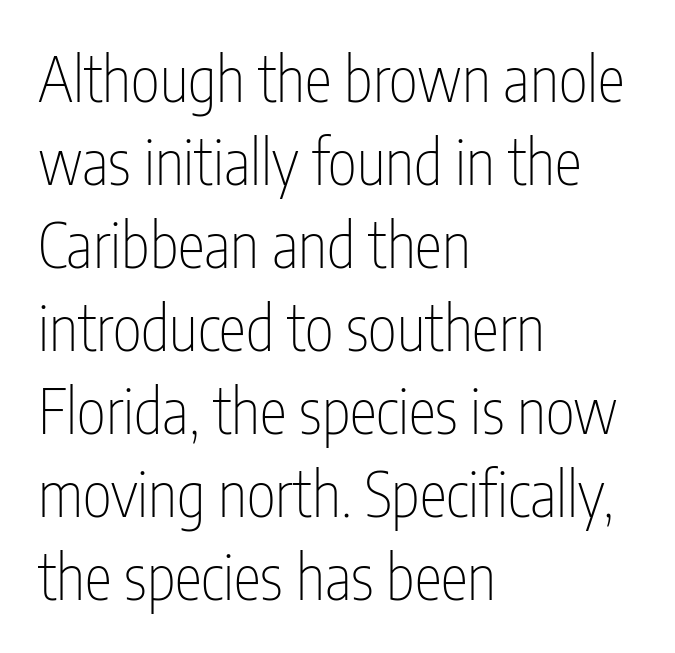
Q: Is the text bold? A: No.
Q: Is the text italic (slanted)? A: No, it is upright.
Q: Is the typeface a serif or a sans-serif typeface? A: Sans-serif.
Q: Is the text underlined? A: No.
Q: How is the paragraph aligned? A: Left-aligned.
Q: Is the spacing between letters normal or unusually wide? A: Normal.
Q: Is the spacing between lines tight, normal or loose? A: Normal.
Q: Width (condensed, normal, or wide)? A: Condensed.
Q: Stroke contrast? A: Low.
Q: x-height? A: Medium.
Q: Monospaced? A: No.
